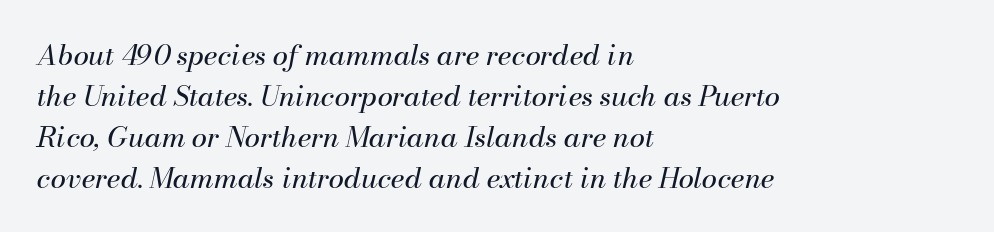
{"italic": "yes", "lean": "right", "slant_degrees": 13, "bold": "no", "weight": "regular", "width": "normal", "stroke_contrast": "medium", "x_height": "small", "monospaced": "no", "underline": "no", "align": "left", "line_spacing": "normal", "line_spacing_ratio": 1.47, "letter_spacing": "normal", "letter_spacing_em": 0.0, "glyph_px": 28}
